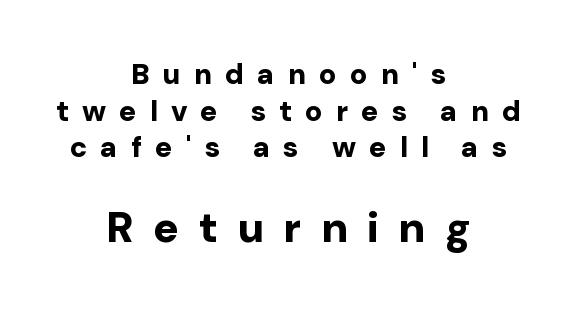
{"serif": "no", "italic": "no", "bold": "yes", "weight": "bold", "width": "normal", "stroke_contrast": "low", "x_height": "medium", "monospaced": "no", "underline": "no", "align": "center", "line_spacing": "normal", "line_spacing_ratio": 1.26, "letter_spacing": "wide", "letter_spacing_em": 0.45, "larger_block": "second", "size_ratio": 1.48, "glyph_px": 43}
